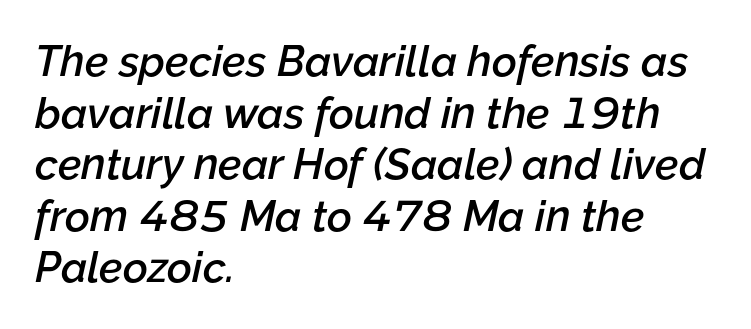
Emphasis by weight is partial: semibold. The letters advance in unequal steps, a hallmark of proportional type. All the whitespace from short lines collects on the right. Characters are canted at an angle relative to the baseline's perpendicular. The passage shown is not underscored anywhere. The gaps between neighbouring characters are ordinary and unremarkable.
